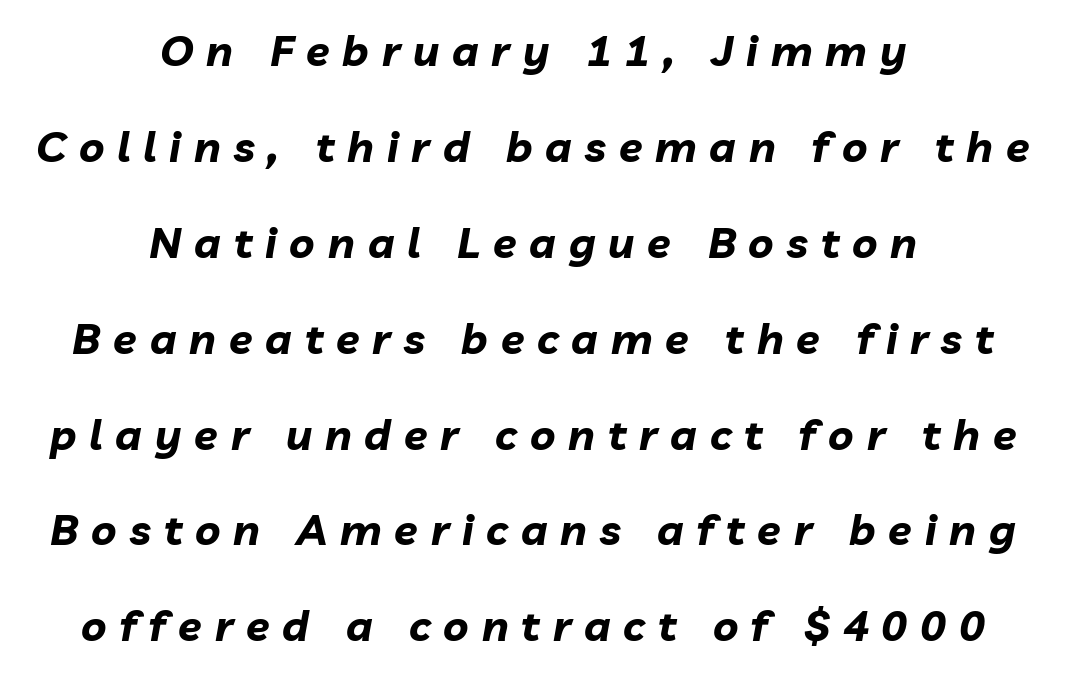
The image shows 43 px bold type, italic (leaning right); set centered, loose line spacing (2.23x), unusually wide letter spacing (+0.3 em), not underlined; low stroke contrast and a medium x-height.
